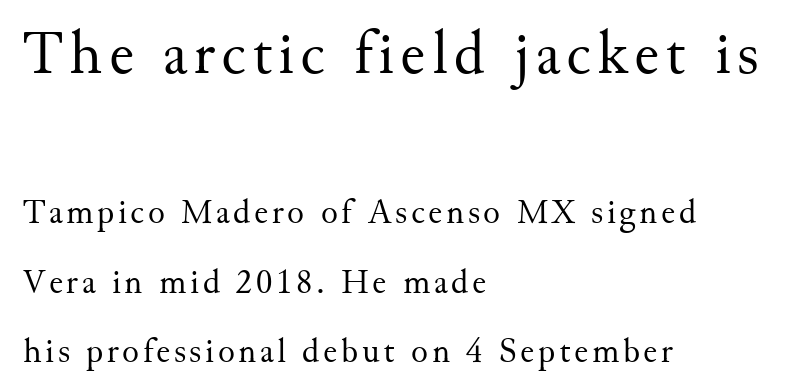
No word sits above an underline. The passage shown begins with its larger block and ends with its smaller one. Short and long lines alike share a common starting point at left. No heavy texture on the line: the type isn't bold. Notice the wide empty band between every row — that's loose leading. Is there any slant? The stems are plumb.
